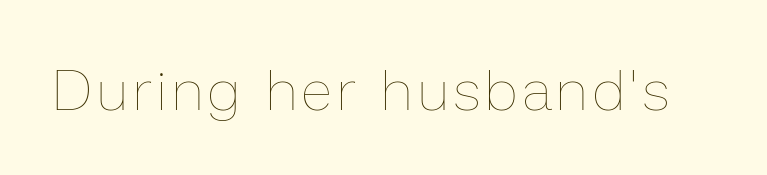
Q: Is the text bold? A: No.
Q: Is the text italic (slanted)? A: No, it is upright.
Q: Is the text underlined? A: No.
Q: Width (condensed, normal, or wide)? A: Normal.
Q: Stroke contrast? A: Low.
Q: x-height? A: Medium.
Q: Monospaced? A: No.
